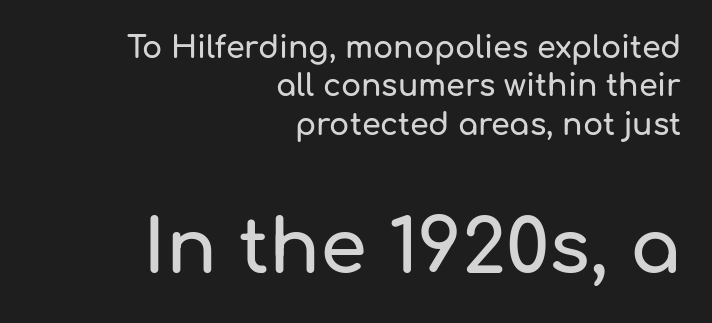
The image shows 75 px sans-serif type, upright; set right-aligned, normal line spacing (1.28x), normal letter spacing, not underlined; the second (bottom) block is 2.5x larger; low stroke contrast and a medium x-height.
